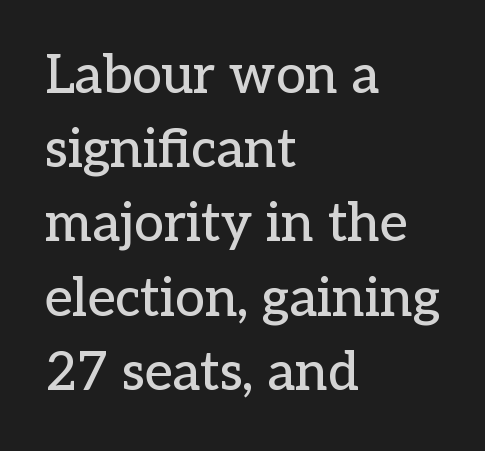
Q: Is the text italic (slanted)? A: No, it is upright.
Q: Is the typeface a serif or a sans-serif typeface? A: Serif.
Q: Is the text underlined? A: No.
Q: How is the paragraph aligned? A: Left-aligned.
Q: Is the spacing between letters normal or unusually wide? A: Normal.
Q: Is the spacing between lines tight, normal or loose? A: Normal.
Q: Width (condensed, normal, or wide)? A: Normal.
Q: Stroke contrast? A: Low.
Q: x-height? A: Medium.
Q: Monospaced? A: No.
